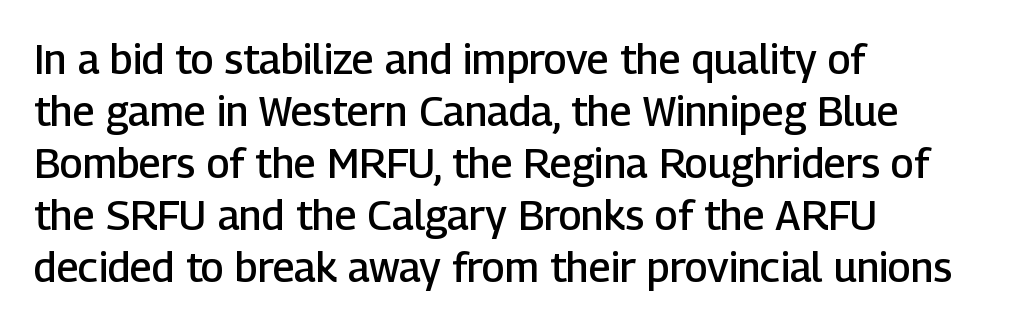
{"serif": "no", "italic": "no", "bold": "semi", "weight": "semibold", "width": "normal", "stroke_contrast": "low", "x_height": "medium", "monospaced": "no", "underline": "no", "align": "left", "line_spacing": "normal", "line_spacing_ratio": 1.27, "letter_spacing": "normal", "letter_spacing_em": 0.0, "glyph_px": 41}
